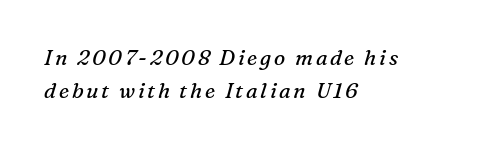
The lines in this sample share a left origin and differ only in where they stop. Baseline-to-baseline distance is the conventional proportion of letter height. Descenders hang freely into open space. Nothing heavy about these letters — not bold at all.
